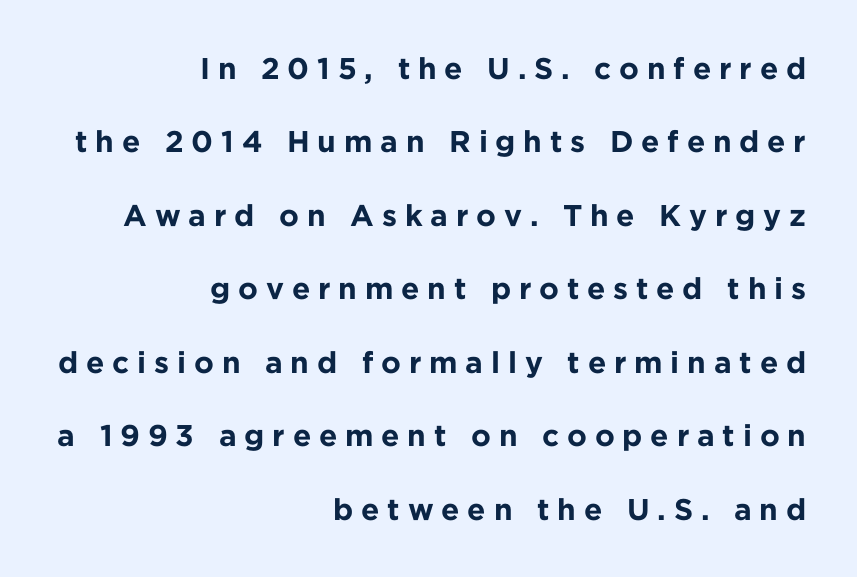
{"serif": "no", "italic": "no", "bold": "yes", "weight": "bold", "width": "normal", "stroke_contrast": "low", "x_height": "medium", "monospaced": "no", "underline": "no", "align": "right", "line_spacing": "loose", "line_spacing_ratio": 2.45, "letter_spacing": "wide", "letter_spacing_em": 0.26, "glyph_px": 30}
